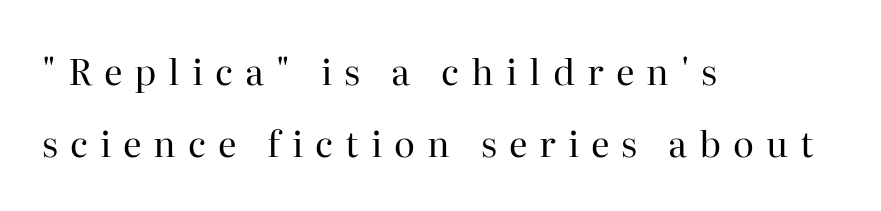
The image shows 36 px regular-weight serif type, upright; set left-aligned, loose line spacing (1.99x), unusually wide letter spacing (+0.33 em), not underlined; high stroke contrast and a medium x-height.
